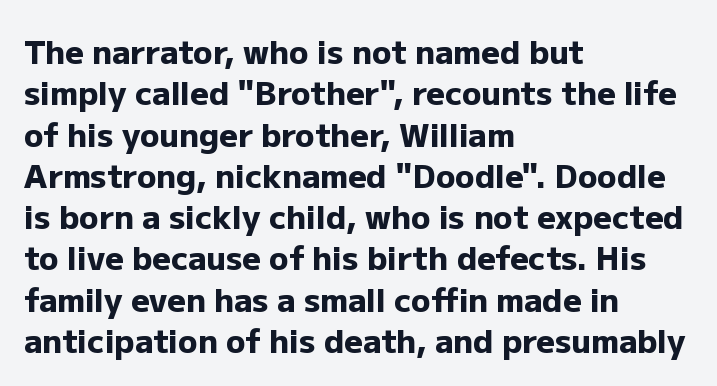
{"serif": "no", "italic": "no", "bold": "yes", "weight": "heavy", "width": "normal", "stroke_contrast": "low", "x_height": "medium", "monospaced": "no", "underline": "no", "align": "left", "line_spacing": "normal", "line_spacing_ratio": 1.29, "letter_spacing": "normal", "letter_spacing_em": 0.0, "glyph_px": 32}
